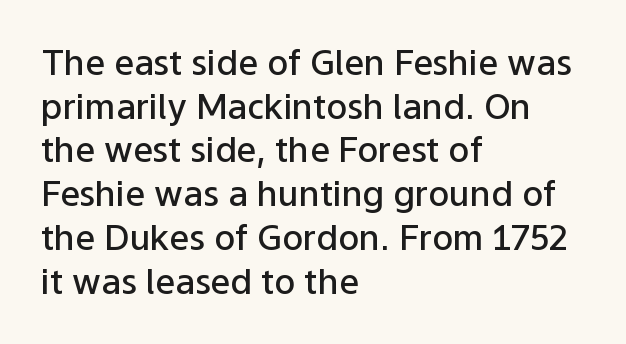
The image shows 35 px semibold sans-serif type, upright; set left-aligned, normal line spacing (1.25x), normal letter spacing, not underlined; low stroke contrast and a medium x-height.
